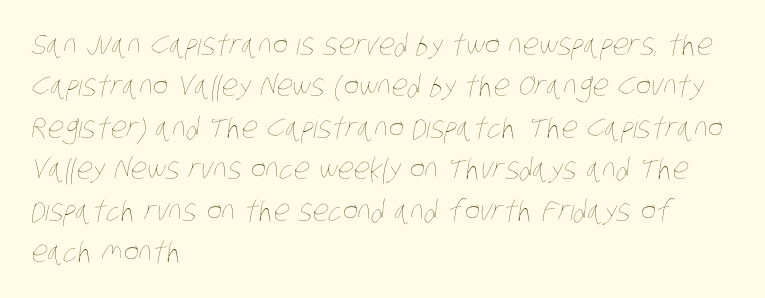
{"bold": "no", "weight": "thin", "width": "condensed", "stroke_contrast": "low", "x_height": "large", "monospaced": "no", "underline": "no", "align": "left", "line_spacing": "normal", "line_spacing_ratio": 1.43, "letter_spacing": "normal", "letter_spacing_em": 0.0, "glyph_px": 29}
